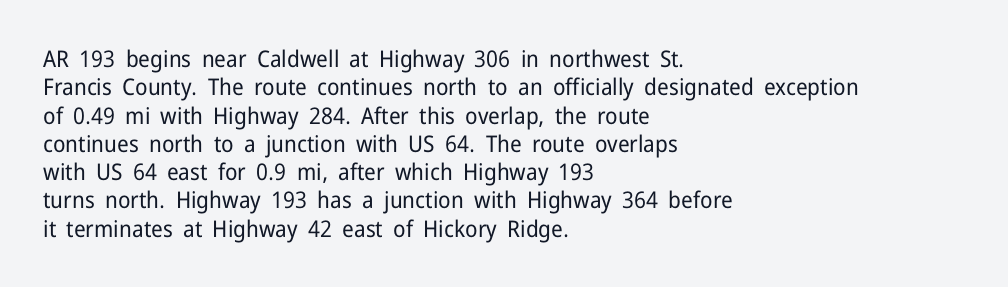
Nobody touched the tracking dial on this one. Visually the block forms a straight wall on the left and a jagged coastline on the right. Posture: upright roman. Beneath every word, the page is bare.
